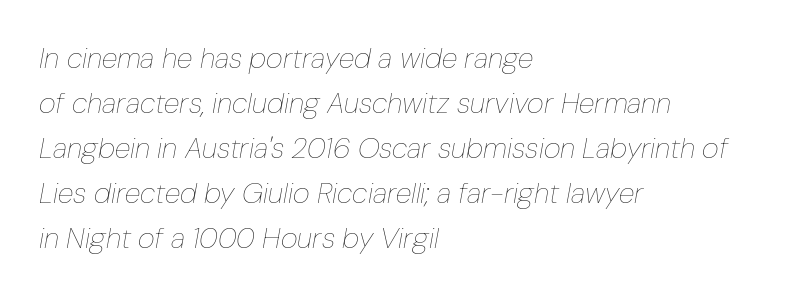
{"italic": "yes", "lean": "right", "slant_degrees": 10, "bold": "no", "weight": "thin", "width": "condensed", "stroke_contrast": "low", "x_height": "medium", "monospaced": "no", "underline": "no", "align": "left", "line_spacing": "normal", "line_spacing_ratio": 1.55, "letter_spacing": "normal", "letter_spacing_em": 0.0, "glyph_px": 29}
